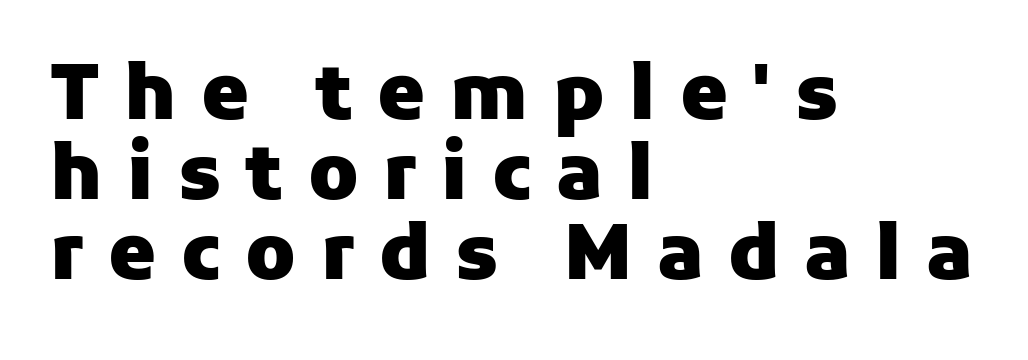
The image shows 76 px heavy sans-serif type, upright; set left-aligned, tight line spacing (1.05x), unusually wide letter spacing (+0.32 em), not underlined; low stroke contrast and a medium x-height.
